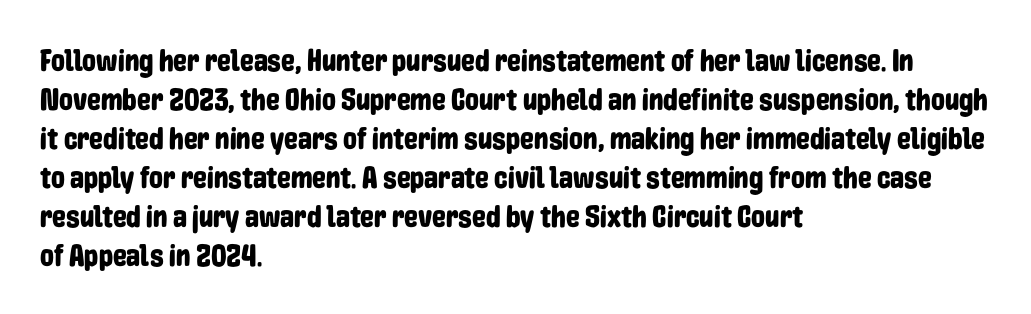
The image shows 31 px condensed sans-serif type, upright; set left-aligned, normal line spacing (1.26x), normal letter spacing, not underlined; low stroke contrast and a medium x-height.
